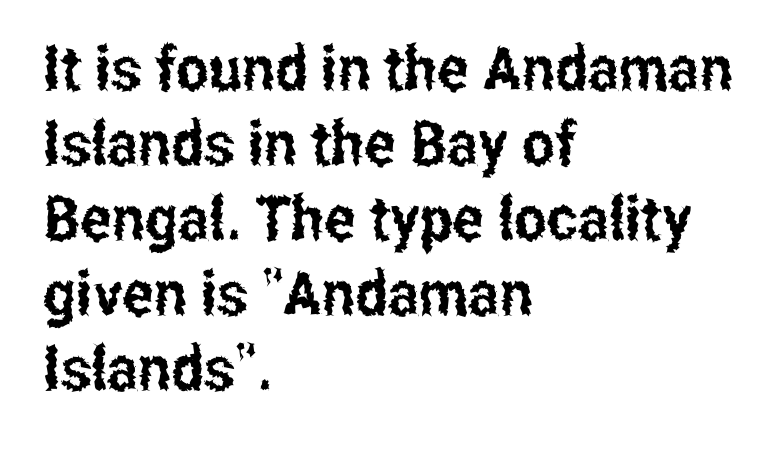
The image shows 62 px condensed sans-serif type, upright; set left-aligned, line spacing 1.21x, normal letter spacing, not underlined; low stroke contrast and a medium x-height.
